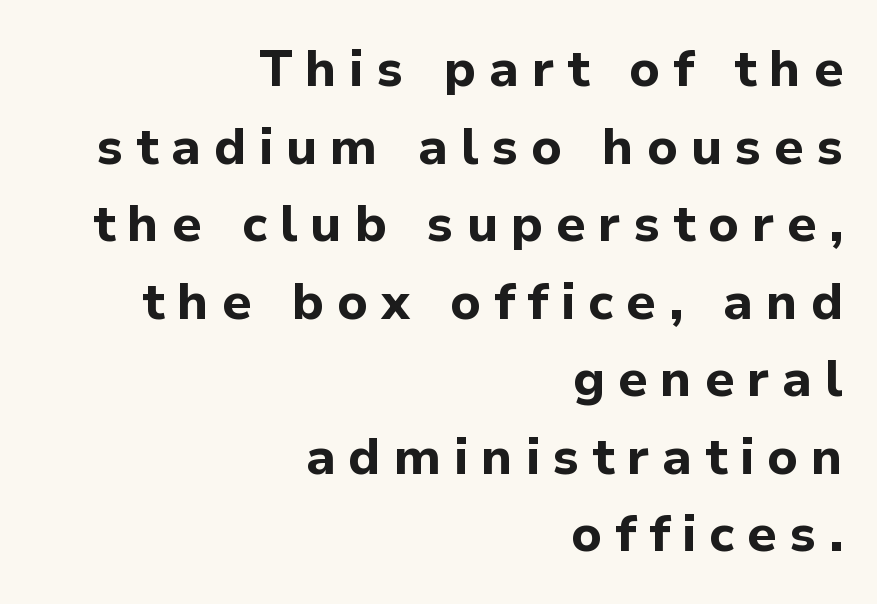
Q: Is the text bold? A: Yes.
Q: Is the text italic (slanted)? A: No, it is upright.
Q: Is the typeface a serif or a sans-serif typeface? A: Sans-serif.
Q: Is the text underlined? A: No.
Q: How is the paragraph aligned? A: Right-aligned.
Q: Is the spacing between letters normal or unusually wide? A: Unusually wide.
Q: Is the spacing between lines tight, normal or loose? A: Normal.
Q: Width (condensed, normal, or wide)? A: Normal.
Q: Stroke contrast? A: Low.
Q: x-height? A: Medium.
Q: Monospaced? A: No.
